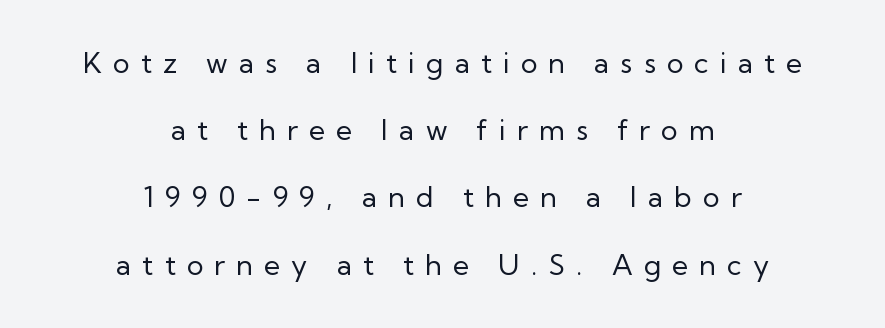
{"serif": "no", "italic": "no", "bold": "no", "weight": "regular", "width": "normal", "stroke_contrast": "low", "x_height": "medium", "monospaced": "no", "underline": "no", "align": "center", "line_spacing": "loose", "line_spacing_ratio": 2.4, "letter_spacing": "wide", "letter_spacing_em": 0.4, "glyph_px": 28}
